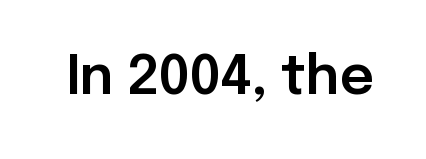
The image shows 53 px sans-serif type, upright; set normal letter spacing, not underlined; low stroke contrast and a medium x-height.
